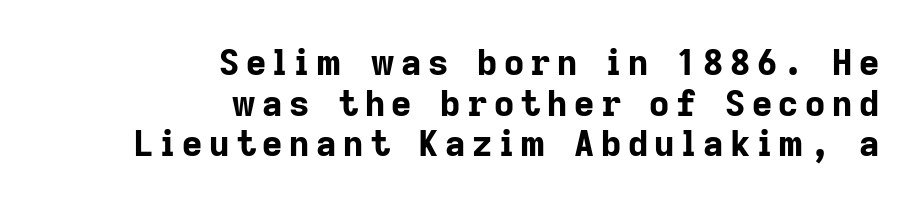
{"serif": "no", "italic": "no", "bold": "yes", "weight": "bold", "width": "normal", "stroke_contrast": "low", "x_height": "medium", "monospaced": "no", "underline": "no", "align": "right", "line_spacing_ratio": 1.16, "glyph_px": 35}
